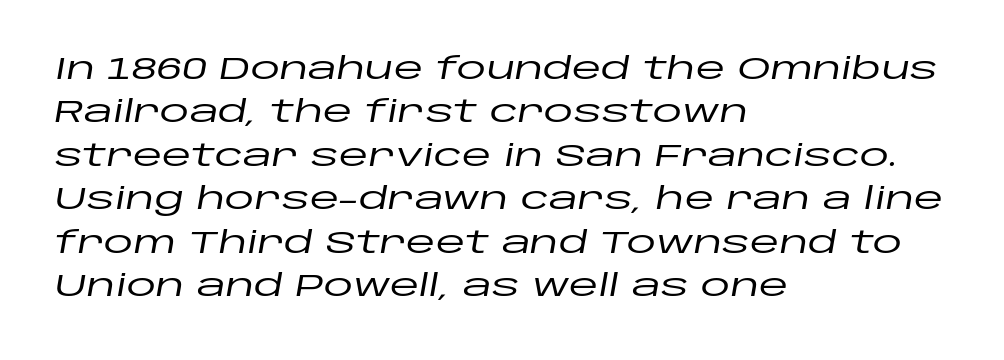
{"italic": "yes", "lean": "right", "slant_degrees": 10, "width": "wide", "stroke_contrast": "low", "x_height": "large", "monospaced": "no", "underline": "no", "align": "left", "line_spacing": "normal", "line_spacing_ratio": 1.45, "letter_spacing": "normal", "letter_spacing_em": 0.0, "glyph_px": 30}
